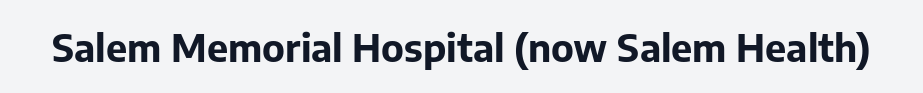
{"serif": "no", "italic": "no", "bold": "yes", "weight": "bold", "width": "normal", "stroke_contrast": "low", "x_height": "medium", "monospaced": "no", "underline": "no", "letter_spacing": "normal", "letter_spacing_em": 0.0, "glyph_px": 38}
